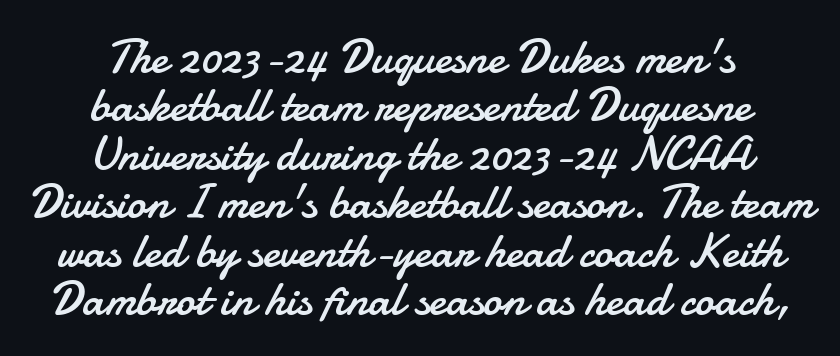
The gap between lines stays unmarked. The designer went with a sans here, leaving each stem footless. Both edges are ragged and mirror each other, which tells us the setting is centered. Summary of weight: not heavy and not bold. Look at the tracking — it's just the regular setting, nothing added.
